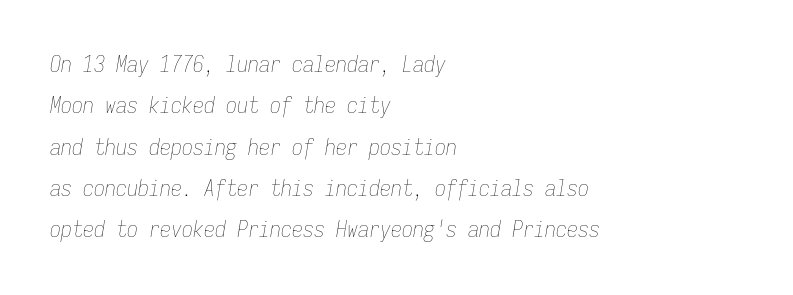
The ragged edge is on the right, which tells us the setting is flush left. Weight: in the light-to-regular range. In terms of letterspacing, this is plain default setting. Emphasis-style slanted type is in use. Descender tails drop into unmarked territory.
